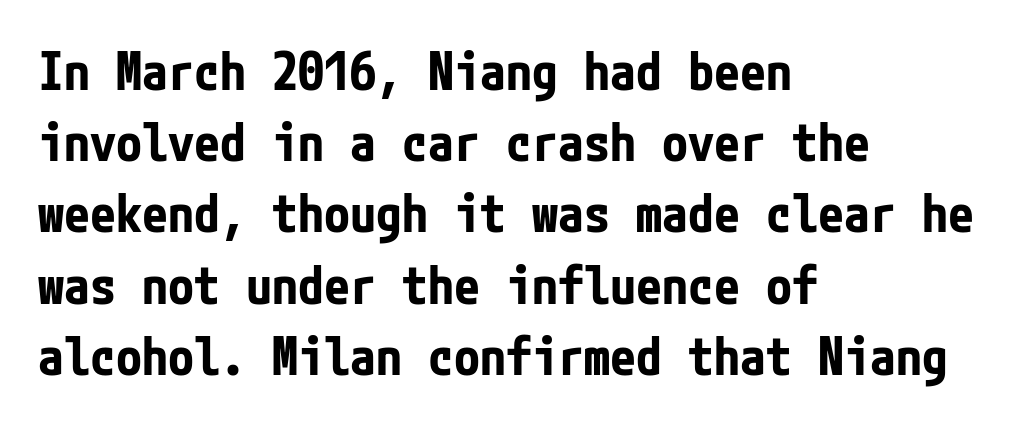
Q: Is the text bold? A: Yes.
Q: Is the text italic (slanted)? A: No, it is upright.
Q: Is the typeface a serif or a sans-serif typeface? A: Sans-serif.
Q: Is the text underlined? A: No.
Q: How is the paragraph aligned? A: Left-aligned.
Q: Is the spacing between letters normal or unusually wide? A: Normal.
Q: Is the spacing between lines tight, normal or loose? A: Normal.
Q: Width (condensed, normal, or wide)? A: Condensed.
Q: Stroke contrast? A: Low.
Q: x-height? A: Medium.
